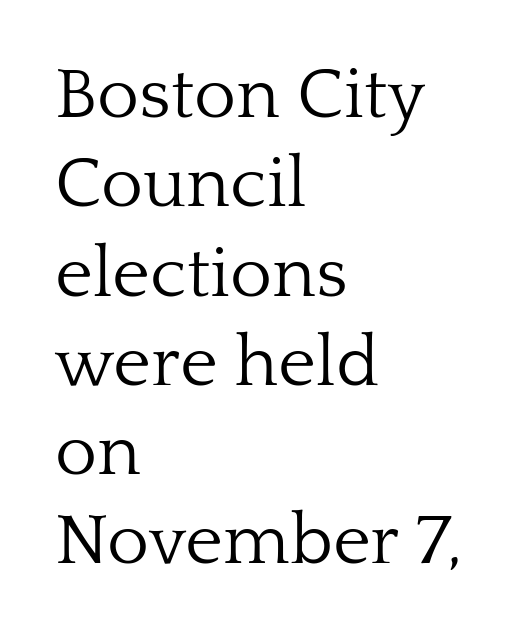
The letters sit at their default tracking, neither squeezed nor spread. These lines are rendered in a variable-pitch font. Letters have the restrained weight of plain body copy at most. You can tell it's not italic because the verticals are truly vertical. Horizontally, the lines are justified to the leading edge only. Nobody drew a line under any word here.
